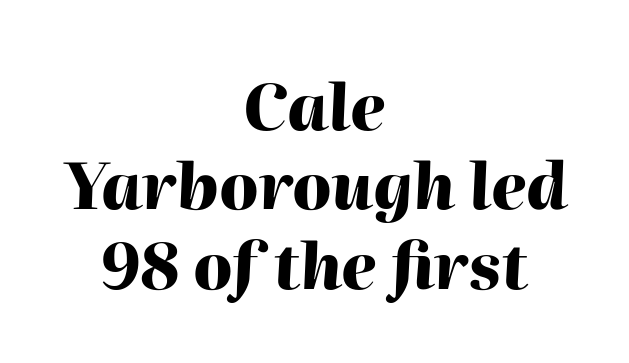
Q: Is the text bold? A: Yes.
Q: Is the text italic (slanted)? A: Yes, it leans right by about 2 degrees.
Q: Is the text underlined? A: No.
Q: How is the paragraph aligned? A: Centered.
Q: Is the spacing between letters normal or unusually wide? A: Normal.
Q: Width (condensed, normal, or wide)? A: Normal.
Q: Stroke contrast? A: High.
Q: x-height? A: Medium.
Q: Monospaced? A: No.
